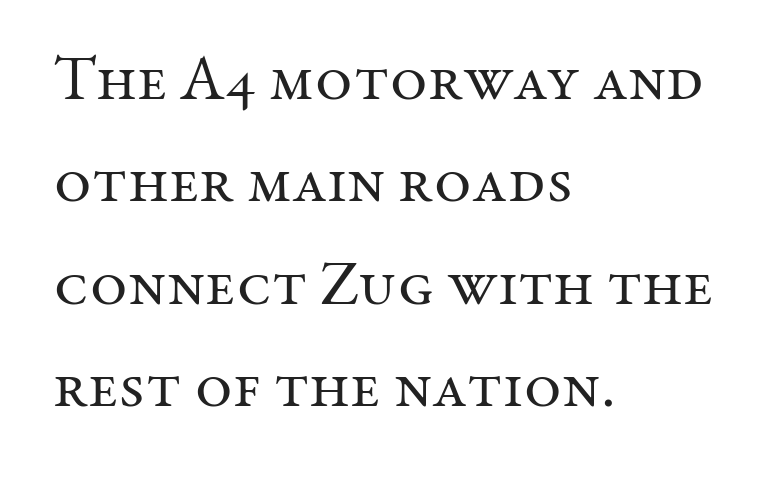
{"serif": "yes", "italic": "no", "bold": "no", "weight": "regular", "width": "normal", "stroke_contrast": "medium", "x_height": "medium", "monospaced": "no", "underline": "no", "align": "left", "line_spacing": "normal", "line_spacing_ratio": 1.6, "letter_spacing": "normal", "letter_spacing_em": 0.0, "glyph_px": 64}
